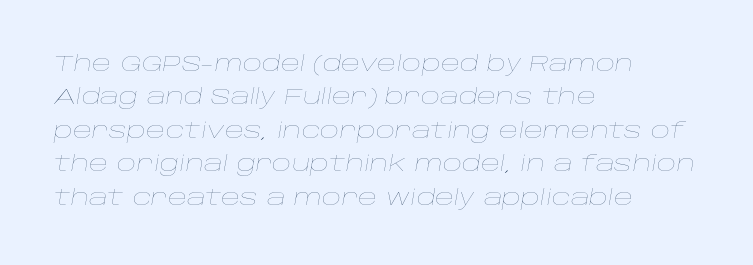
{"italic": "yes", "lean": "right", "slant_degrees": 10, "bold": "no", "underline": "no", "align": "left", "line_spacing": "normal", "line_spacing_ratio": 1.59, "letter_spacing": "normal", "letter_spacing_em": 0.0, "glyph_px": 21}
